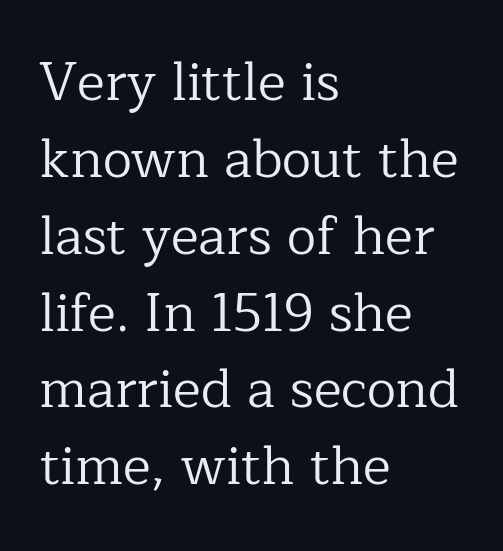
The space between consecutive lines is moderate. Lines of text with bare space underneath. Visually the block forms a straight wall on the left and a jagged coastline on the right. The font family rendered here belongs to the serif group. Caption: face not bold, strokes unweighted. The tracking reads as untouched default to a designer's eye.
